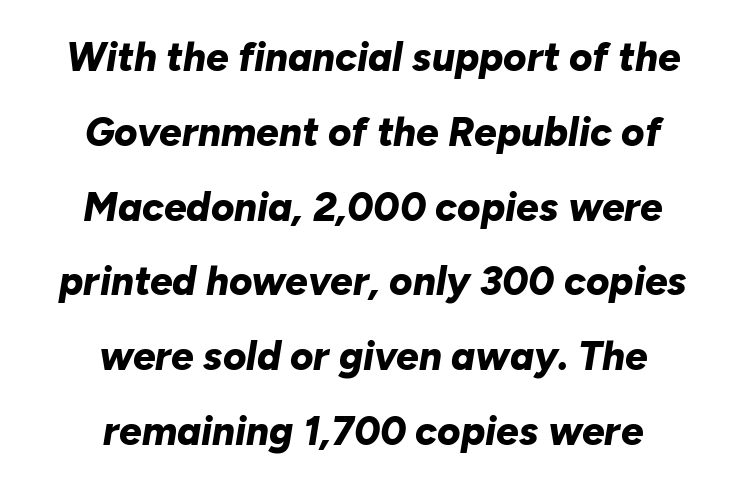
{"italic": "yes", "lean": "right", "slant_degrees": 10, "bold": "yes", "weight": "bold", "width": "normal", "stroke_contrast": "low", "x_height": "medium", "monospaced": "no", "underline": "no", "align": "center", "line_spacing_ratio": 1.87, "letter_spacing": "normal", "letter_spacing_em": 0.0, "glyph_px": 40}
